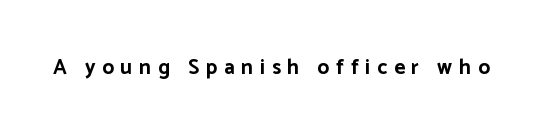
Q: Is the text bold? A: Yes.
Q: Is the text italic (slanted)? A: No, it is upright.
Q: Is the text underlined? A: No.
Q: Is the spacing between letters normal or unusually wide? A: Unusually wide.
